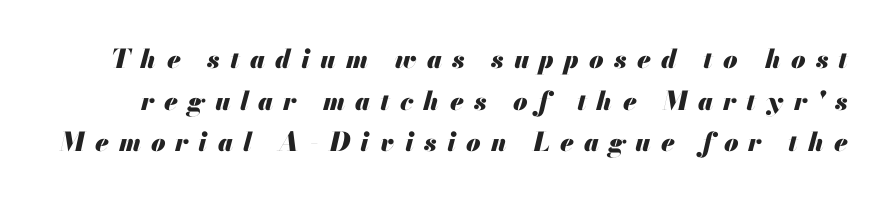
The image shows 26 px bold type, italic (leaning right); set normal line spacing (1.6x), unusually wide letter spacing (+0.39 em), not underlined.
